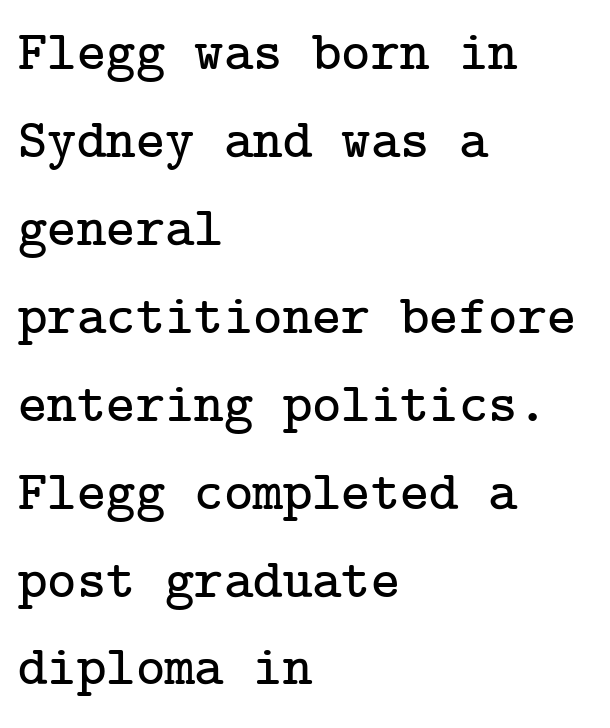
Q: Is the text italic (slanted)? A: No, it is upright.
Q: Is the typeface a serif or a sans-serif typeface? A: Serif.
Q: Is the text underlined? A: No.
Q: How is the paragraph aligned? A: Left-aligned.
Q: Is the spacing between letters normal or unusually wide? A: Normal.
Q: Is the spacing between lines tight, normal or loose? A: Normal.
Q: Width (condensed, normal, or wide)? A: Normal.
Q: Stroke contrast? A: Low.
Q: x-height? A: Medium.
